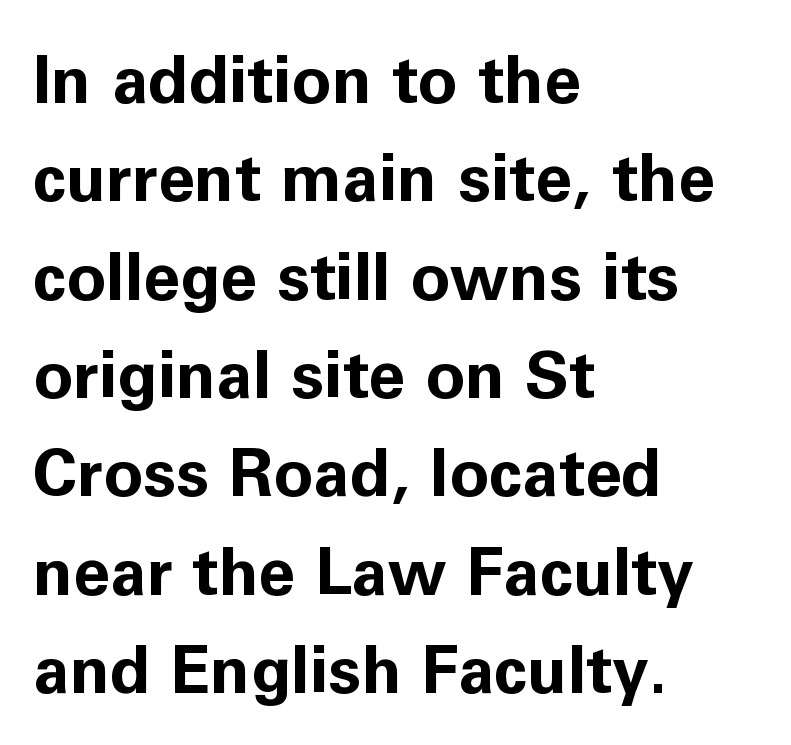
{"serif": "no", "italic": "no", "bold": "yes", "weight": "bold", "width": "normal", "stroke_contrast": "low", "x_height": "medium", "monospaced": "no", "underline": "no", "align": "left", "line_spacing": "normal", "line_spacing_ratio": 1.49, "letter_spacing": "normal", "letter_spacing_em": 0.0, "glyph_px": 66}
